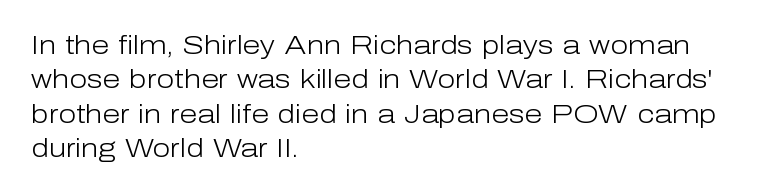
The image shows 26 px text type, upright; set left-aligned, normal line spacing (1.32x), normal letter spacing, not underlined.
